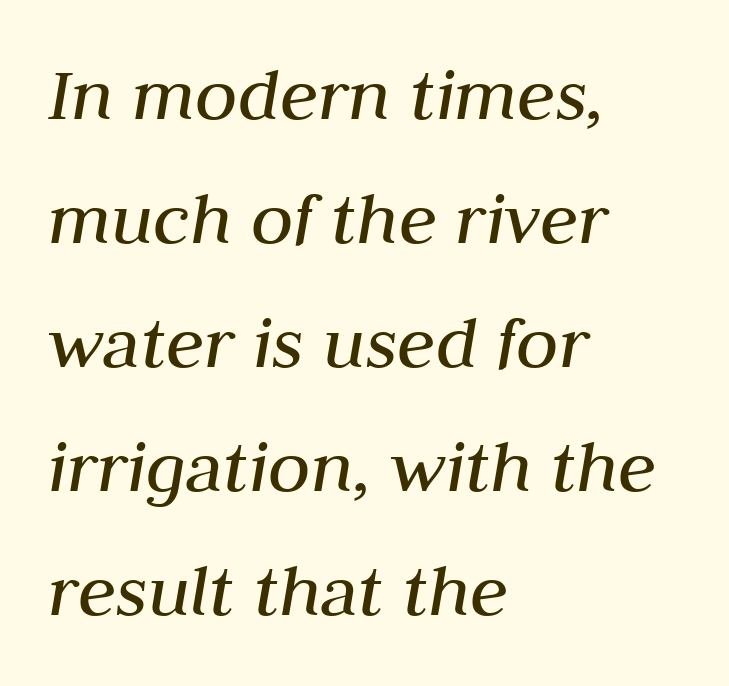
Q: Is the text bold? A: No.
Q: Is the text italic (slanted)? A: Yes, it leans right by about 10 degrees.
Q: Is the text underlined? A: No.
Q: How is the paragraph aligned? A: Left-aligned.
Q: Is the spacing between letters normal or unusually wide? A: Normal.
Q: Is the spacing between lines tight, normal or loose? A: Normal.
Q: Width (condensed, normal, or wide)? A: Normal.
Q: Stroke contrast? A: Medium.
Q: x-height? A: Medium.
Q: Monospaced? A: No.
